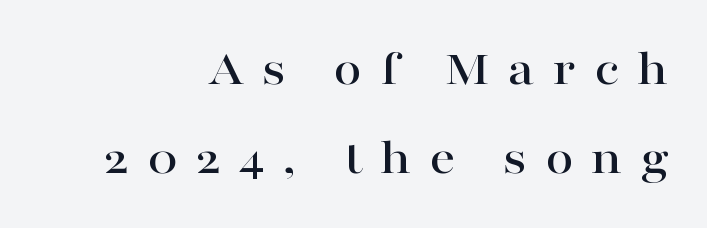
{"serif": "yes", "italic": "no", "width": "wide", "stroke_contrast": "high", "x_height": "medium", "monospaced": "no", "underline": "no", "align": "right", "line_spacing_ratio": 1.74, "letter_spacing": "wide", "letter_spacing_em": 0.35, "glyph_px": 51}
